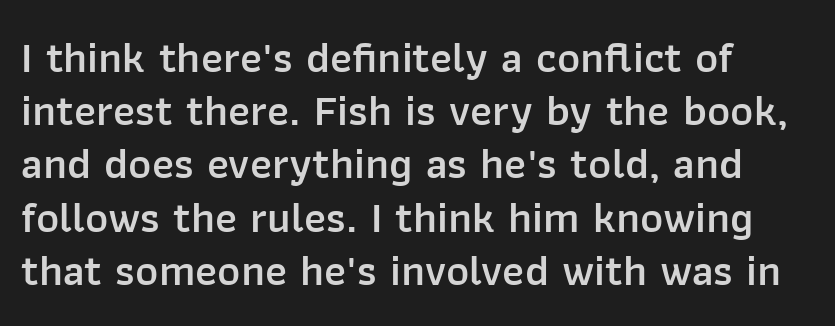
{"serif": "no", "italic": "no", "bold": "semi", "weight": "semibold", "width": "normal", "stroke_contrast": "low", "x_height": "medium", "monospaced": "no", "underline": "no", "align": "left", "line_spacing_ratio": 1.21, "letter_spacing": "normal", "letter_spacing_em": 0.0, "glyph_px": 44}
